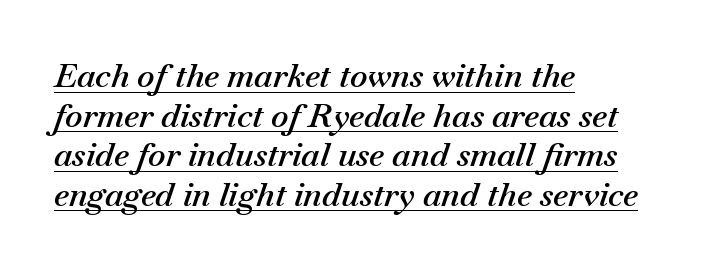
Q: Is the text bold? A: Semi-bold.
Q: Is the text italic (slanted)? A: Yes, it leans right by about 18 degrees.
Q: Is the text underlined? A: Yes.
Q: How is the paragraph aligned? A: Left-aligned.
Q: Is the spacing between letters normal or unusually wide? A: Normal.
Q: Width (condensed, normal, or wide)? A: Normal.
Q: Stroke contrast? A: Medium.
Q: x-height? A: Small.
Q: Monospaced? A: No.
